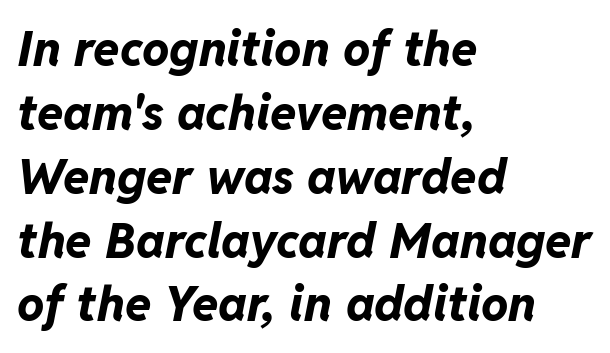
Nothing unusual about the tracking: characters are spaced as the font intends. Note the varied advance widths — an 'i' is clearly narrower than an 'm'. The gap between lines stays unmarked. Posture: slanted. Evenly set lines give the paragraph a standard silhouette.
